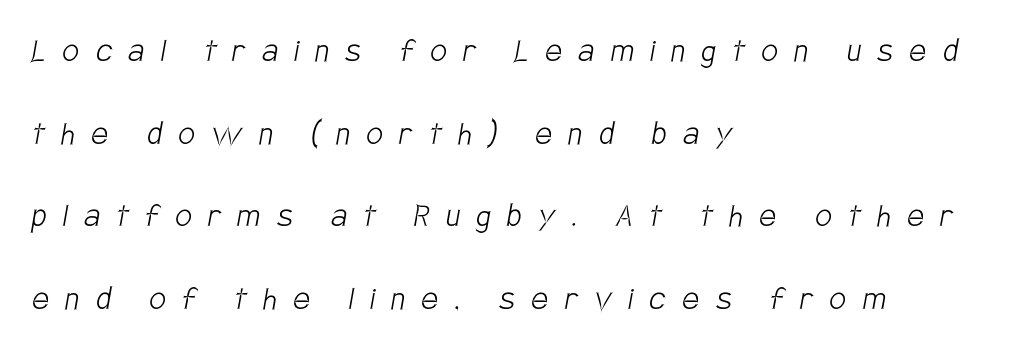
The horizontal fit of the characters is loose and conspicuously gappy. This sample uses a sans-serif face. The rendering uses natural spacing where letterforms have individual widths. Decoration check: the copy has no underline.
